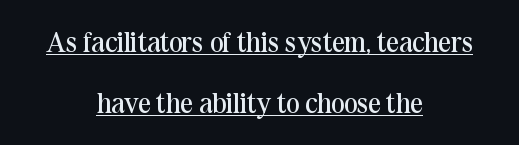
{"serif": "yes", "italic": "no", "bold": "no", "weight": "regular", "width": "normal", "stroke_contrast": "medium", "x_height": "medium", "monospaced": "no", "underline": "yes", "align": "center", "line_spacing": "loose", "line_spacing_ratio": 2.17, "letter_spacing": "normal", "letter_spacing_em": 0.0, "glyph_px": 28}
